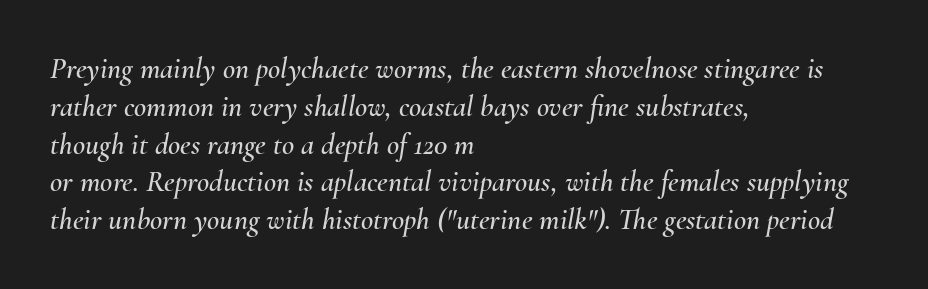
The image shows 30 px text type, italic (leaning right); set left-aligned, normal line spacing (1.26x), normal letter spacing, not underlined; medium stroke contrast and a small x-height.
